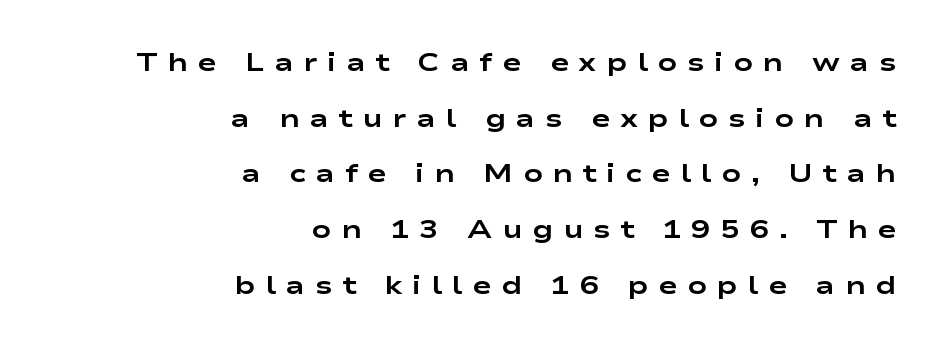
{"italic": "no", "bold": "yes", "underline": "no", "align": "right", "line_spacing": "loose", "line_spacing_ratio": 2.14, "letter_spacing": "wide", "letter_spacing_em": 0.37, "glyph_px": 26}
